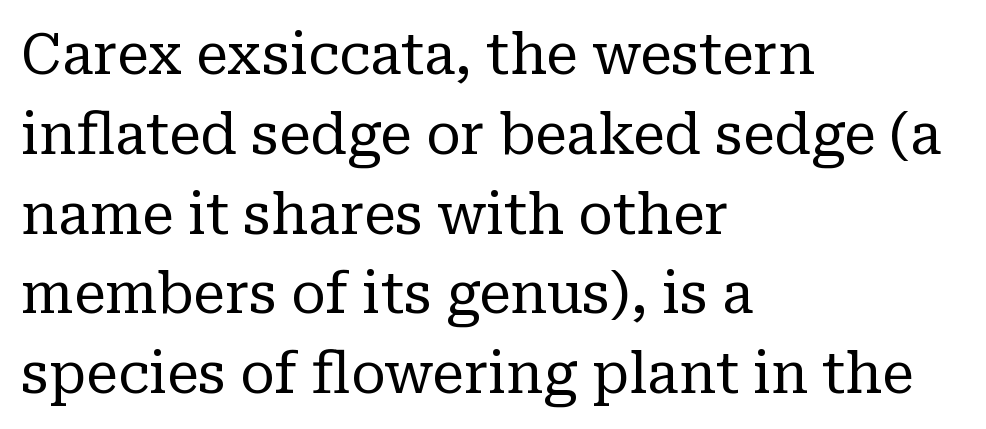
{"serif": "yes", "italic": "no", "bold": "no", "weight": "regular", "width": "normal", "stroke_contrast": "low", "x_height": "medium", "monospaced": "no", "underline": "no", "align": "left", "line_spacing": "normal", "line_spacing_ratio": 1.4, "letter_spacing": "normal", "letter_spacing_em": 0.0, "glyph_px": 57}
